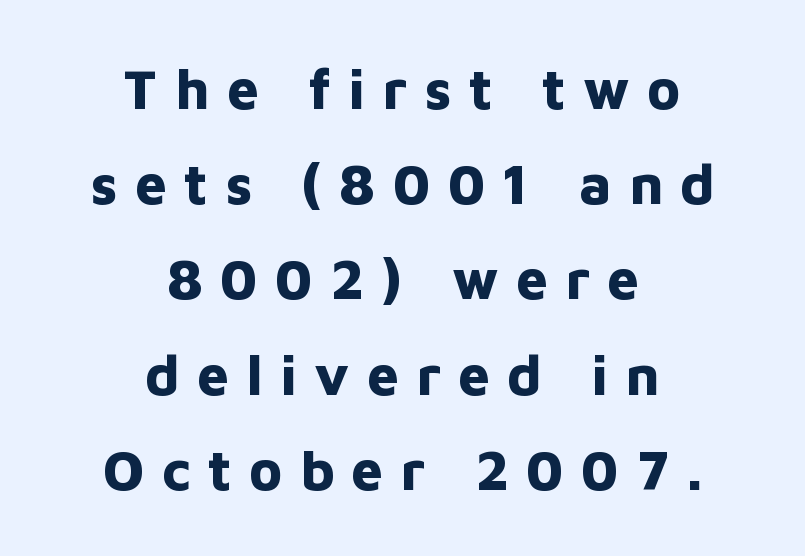
{"serif": "no", "italic": "no", "bold": "yes", "weight": "bold", "width": "normal", "stroke_contrast": "low", "x_height": "medium", "monospaced": "no", "underline": "no", "align": "center", "line_spacing": "normal", "line_spacing_ratio": 1.7, "letter_spacing": "wide", "letter_spacing_em": 0.31, "glyph_px": 56}
